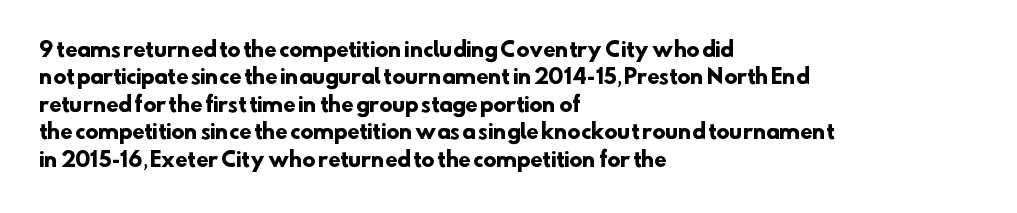
The image shows 20 px bold type; set left-aligned, normal line spacing (1.37x), normal letter spacing, not underlined.
